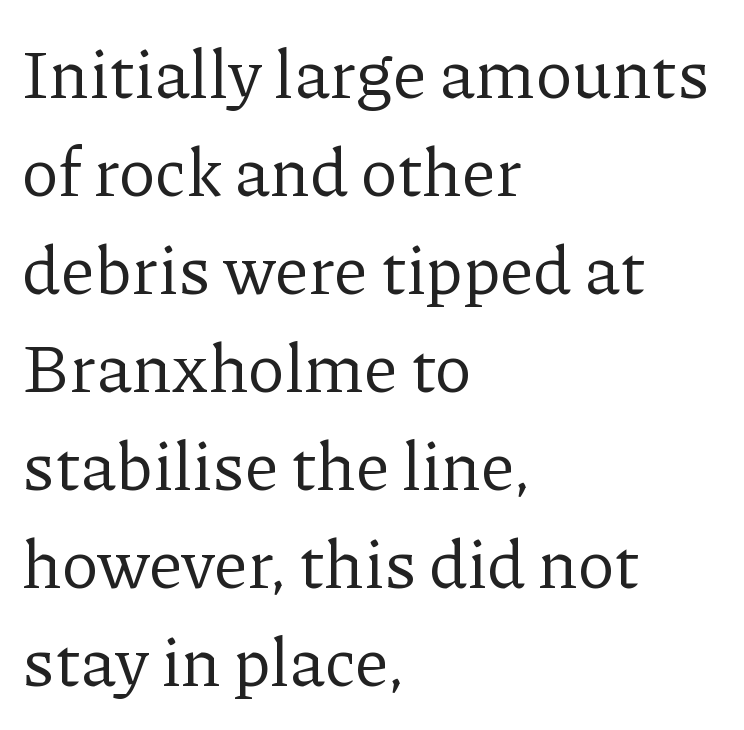
Observe the ordinary spacing: letters are neighbours, not strangers. This sample uses an upright cut, with every glyph sitting square on the baseline. Horizontally, the lines are justified to the leading edge only. Honestly, the row spacing looks completely unremarkable.
